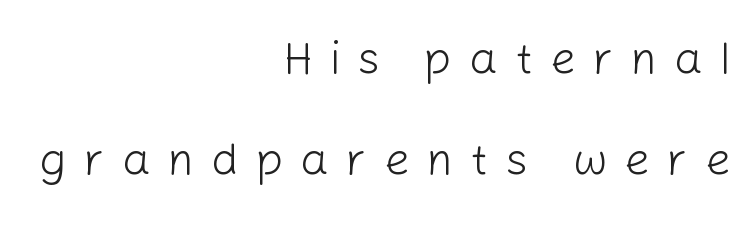
The image shows 45 px light sans-serif type, upright; set right-aligned, loose line spacing (2.24x), unusually wide letter spacing (+0.38 em), not underlined; low stroke contrast and a medium x-height.
